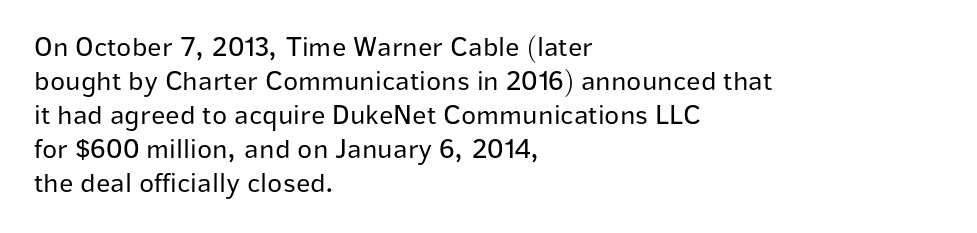
The image shows 28 px regular-weight sans-serif type, upright; set left-aligned, line spacing 1.21x, normal letter spacing, not underlined; low stroke contrast and a medium x-height.
